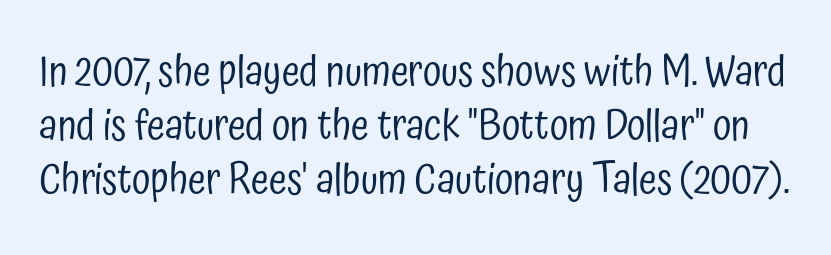
Q: Is the text bold? A: No.
Q: Is the text italic (slanted)? A: No, it is upright.
Q: Is the typeface a serif or a sans-serif typeface? A: Sans-serif.
Q: Is the text underlined? A: No.
Q: Is the spacing between letters normal or unusually wide? A: Normal.
Q: Is the spacing between lines tight, normal or loose? A: Normal.
Q: Width (condensed, normal, or wide)? A: Condensed.
Q: Stroke contrast? A: Low.
Q: x-height? A: Medium.
Q: Monospaced? A: No.
